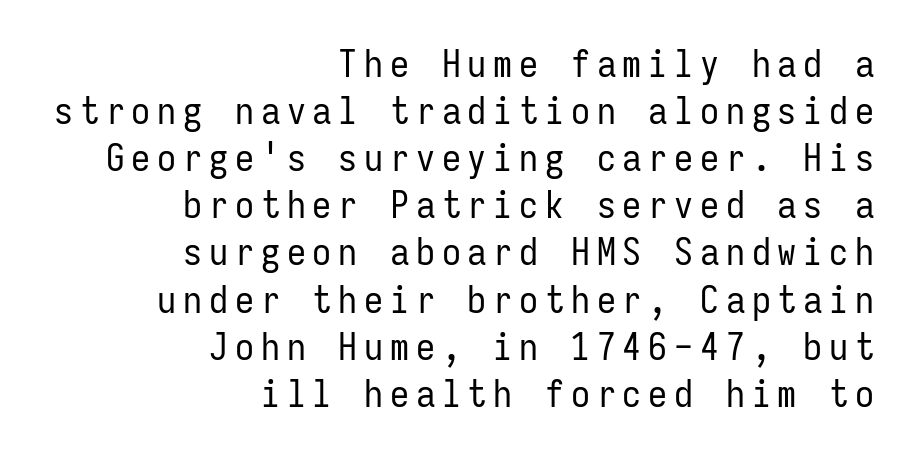
{"serif": "no", "italic": "no", "bold": "no", "weight": "regular", "width": "condensed", "stroke_contrast": "low", "x_height": "medium", "monospaced": "yes", "underline": "no", "align": "right", "line_spacing_ratio": 1.24, "glyph_px": 38}
